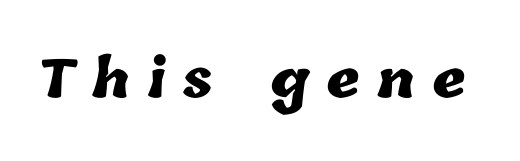
Q: Is the text bold? A: Yes.
Q: Is the text underlined? A: No.
Q: Is the spacing between letters normal or unusually wide? A: Unusually wide.
Q: Width (condensed, normal, or wide)? A: Normal.
Q: Stroke contrast? A: Low.
Q: x-height? A: Medium.
Q: Monospaced? A: No.
